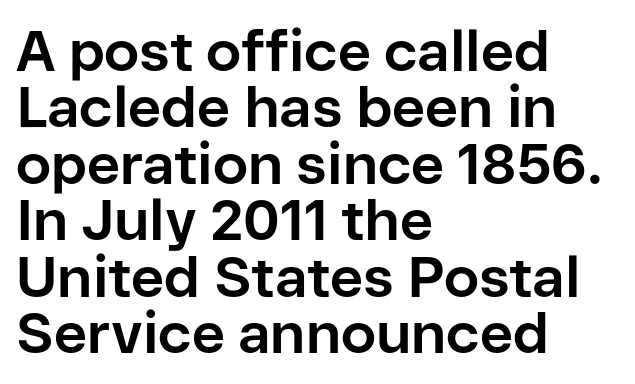
The image shows 57 px bold sans-serif type, upright; set left-aligned, tight line spacing (0.99x), normal letter spacing, not underlined; low stroke contrast and a medium x-height.
